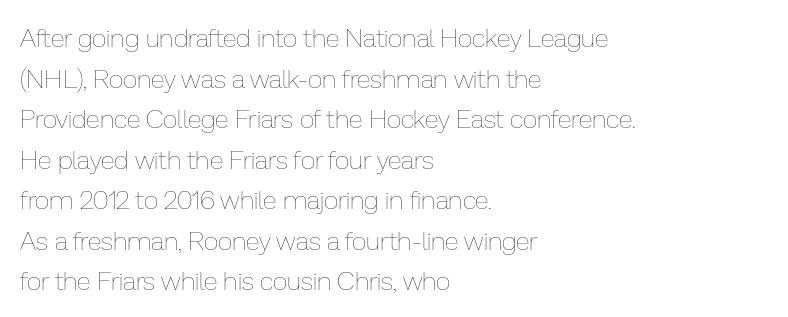
The image shows 26 px text type, upright; set left-aligned, normal line spacing (1.56x), normal letter spacing, not underlined.
